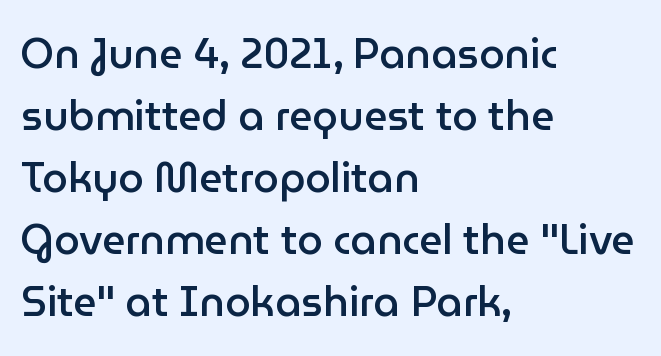
The image shows 41 px semibold sans-serif type, upright; set left-aligned, normal line spacing (1.51x), normal letter spacing, not underlined; low stroke contrast and a medium x-height.
